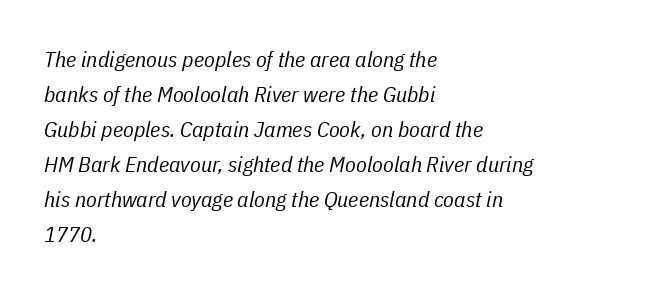
The image shows 22 px text type, italic (leaning right); set left-aligned, normal line spacing (1.59x), normal letter spacing, not underlined.
